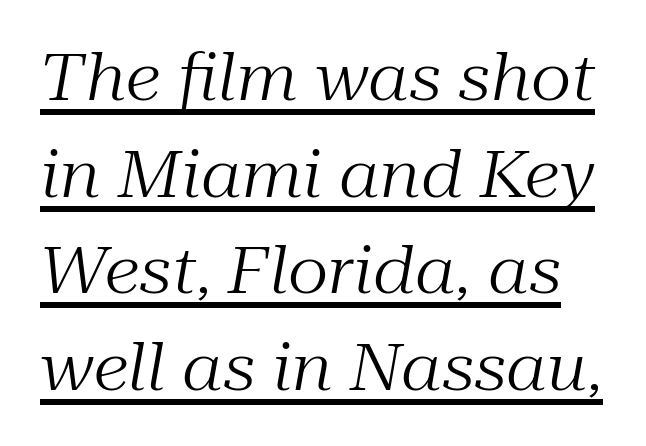
Q: Is the text bold? A: No.
Q: Is the text italic (slanted)? A: Yes, it leans right by about 10 degrees.
Q: Is the typeface a serif or a sans-serif typeface? A: Serif.
Q: Is the text underlined? A: Yes.
Q: Is the spacing between letters normal or unusually wide? A: Normal.
Q: Is the spacing between lines tight, normal or loose? A: Normal.
Q: Width (condensed, normal, or wide)? A: Normal.
Q: Stroke contrast? A: Medium.
Q: x-height? A: Medium.
Q: Monospaced? A: No.
